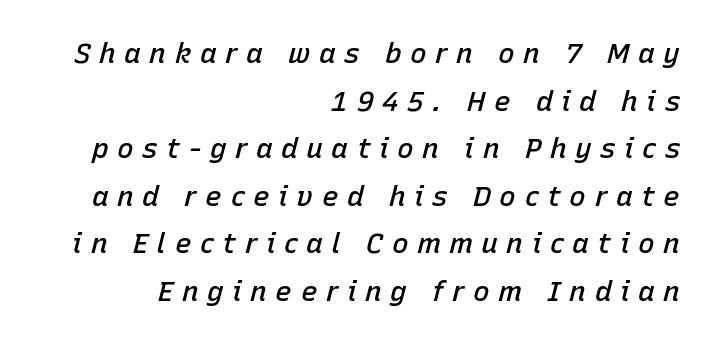
Q: Is the text bold? A: Semi-bold.
Q: Is the text italic (slanted)? A: Yes, it leans right by about 15 degrees.
Q: Is the text underlined? A: No.
Q: How is the paragraph aligned? A: Right-aligned.
Q: Is the spacing between letters normal or unusually wide? A: Unusually wide.
Q: Is the spacing between lines tight, normal or loose? A: Normal.
Q: Width (condensed, normal, or wide)? A: Normal.
Q: Stroke contrast? A: Low.
Q: x-height? A: Medium.
Q: Monospaced? A: No.
